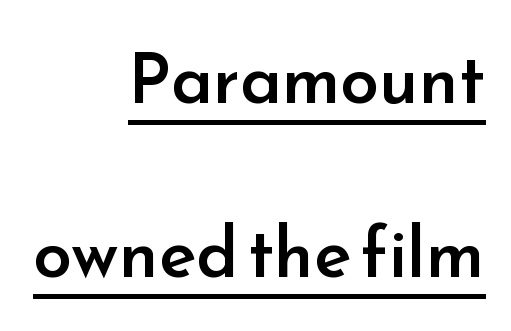
Q: Is the text bold? A: Semi-bold.
Q: Is the text italic (slanted)? A: No, it is upright.
Q: Is the typeface a serif or a sans-serif typeface? A: Sans-serif.
Q: Is the text underlined? A: Yes.
Q: How is the paragraph aligned? A: Right-aligned.
Q: Is the spacing between letters normal or unusually wide? A: Normal.
Q: Is the spacing between lines tight, normal or loose? A: Loose.
Q: Width (condensed, normal, or wide)? A: Normal.
Q: Stroke contrast? A: Low.
Q: x-height? A: Small.
Q: Monospaced? A: No.
